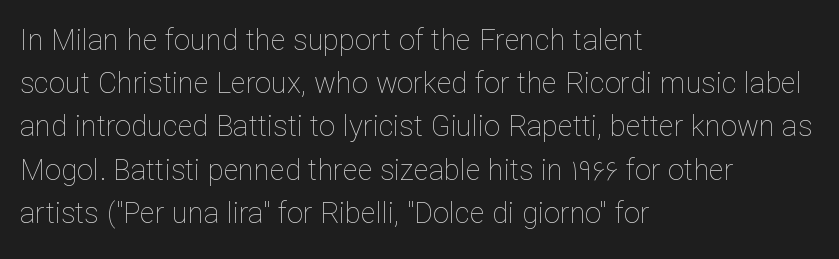
Clear beneath every line of the passage. Each new line begins a customary step beneath the previous one. Layout note: lines flush left. Weight class: somewhere from thin through regular. Proportional: the letters do not fall into vertical columns. These lines keep a tight, regular rhythm from letter to letter.
